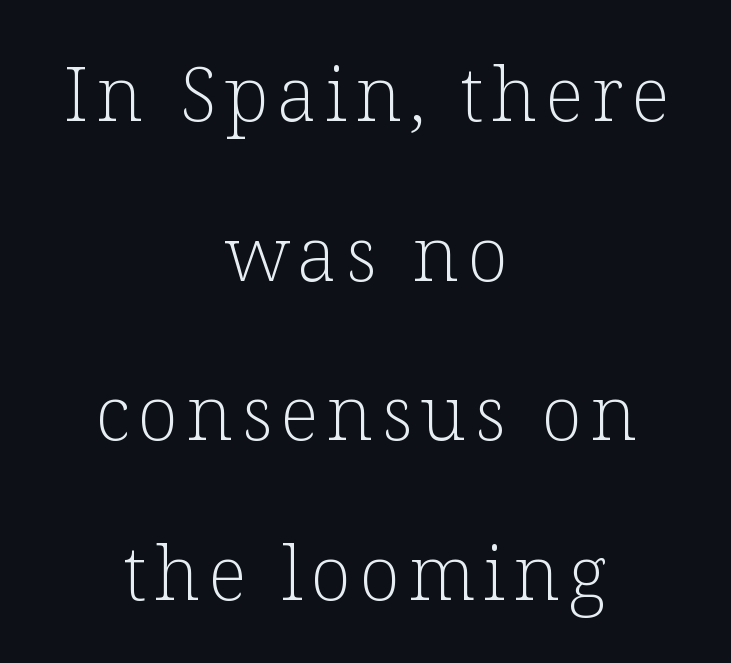
The image shows 75 px light serif type, upright; set centered, loose line spacing (2.13x), not underlined; low stroke contrast and a medium x-height.
